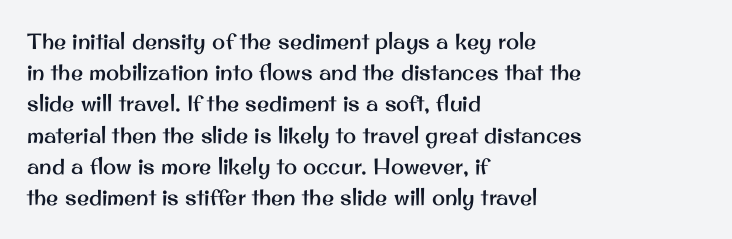
Nope, not italic — everything's standing straight. You could call the tracking neutral — neither tight nor loose. Descenders hang freely into open space. Vertical spacing — default. The compositor pushed each line to the left boundary.
